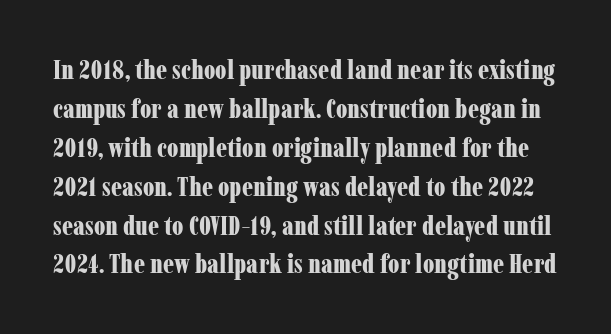
The image shows 27 px bold type, upright; set normal line spacing (1.44x), normal letter spacing, not underlined.
